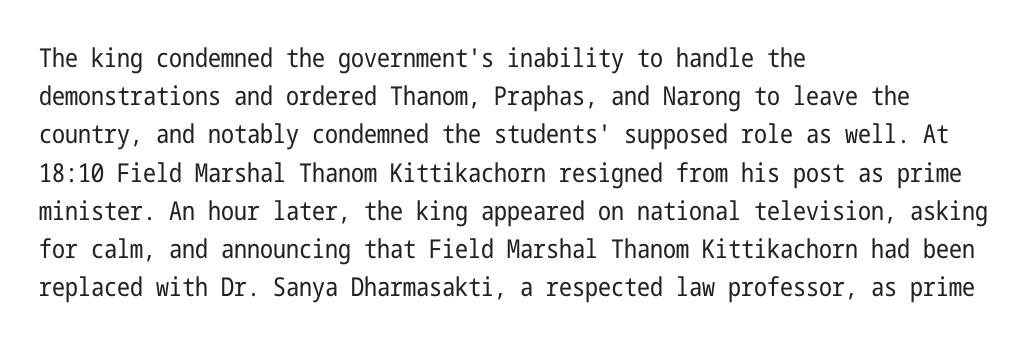
{"italic": "no", "bold": "no", "underline": "no", "align": "left", "line_spacing": "normal", "line_spacing_ratio": 1.47, "letter_spacing": "normal", "letter_spacing_em": 0.0, "glyph_px": 26}
